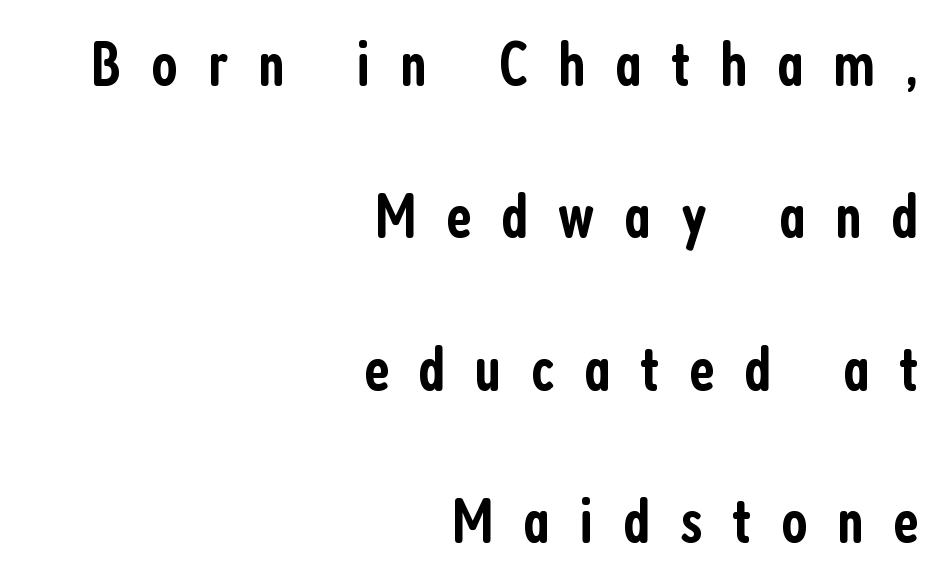
{"serif": "no", "italic": "no", "bold": "semi", "weight": "semibold", "width": "condensed", "stroke_contrast": "low", "x_height": "medium", "monospaced": "no", "underline": "no", "align": "right", "line_spacing": "loose", "line_spacing_ratio": 2.42, "letter_spacing": "wide", "letter_spacing_em": 0.47, "glyph_px": 63}
